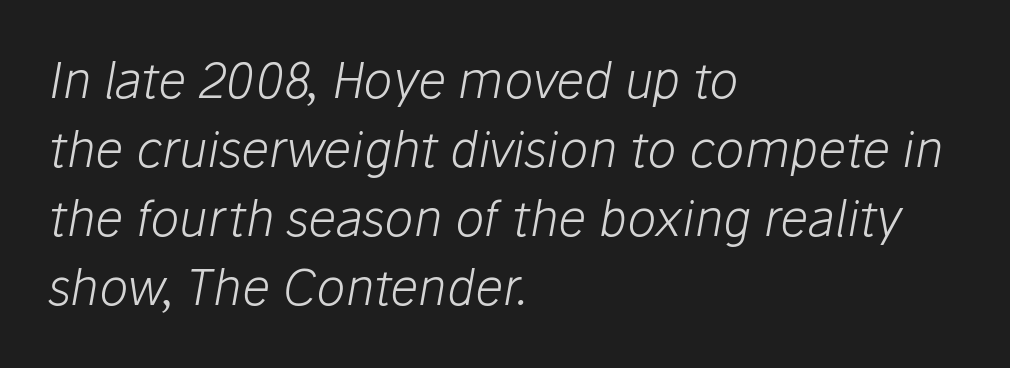
The horizontal fit of the characters is conventional and even. Stems here are at most as thick as an everyday book face. The specimen omits any rule beneath the text block's lines. Does the copy run flush right? No — it runs flush left.
